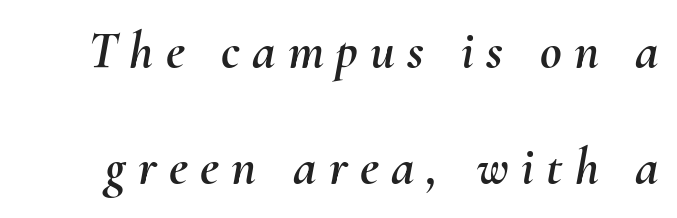
Q: Is the text italic (slanted)? A: Yes, it leans right by about 10 degrees.
Q: Is the text underlined? A: No.
Q: Is the spacing between letters normal or unusually wide? A: Unusually wide.
Q: Is the spacing between lines tight, normal or loose? A: Loose.
Q: Width (condensed, normal, or wide)? A: Normal.
Q: Stroke contrast? A: Medium.
Q: x-height? A: Small.
Q: Monospaced? A: No.
